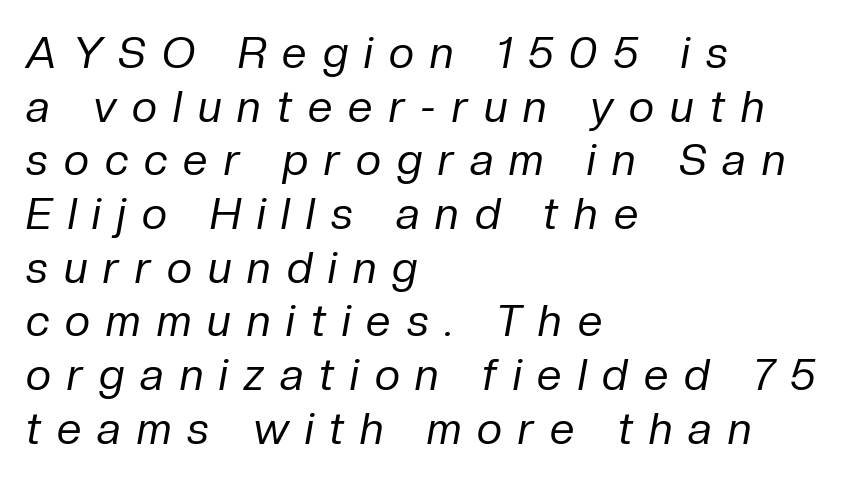
{"italic": "yes", "lean": "right", "slant_degrees": 10, "bold": "no", "weight": "regular", "width": "normal", "stroke_contrast": "low", "x_height": "medium", "monospaced": "no", "underline": "no", "align": "left", "line_spacing_ratio": 1.22, "letter_spacing": "wide", "letter_spacing_em": 0.37, "glyph_px": 44}
